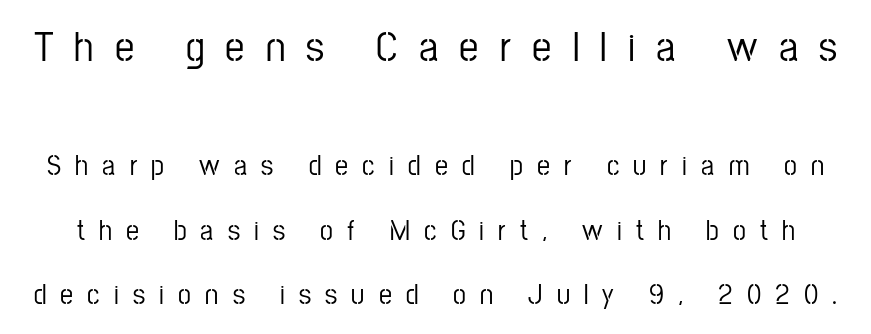
Looks like regular typesetting: each glyph gets only the width it needs. Compared with typical body copy, the letter spacing here is much looser. No italicization has been applied; the sample stays upright. Underline: absent.
